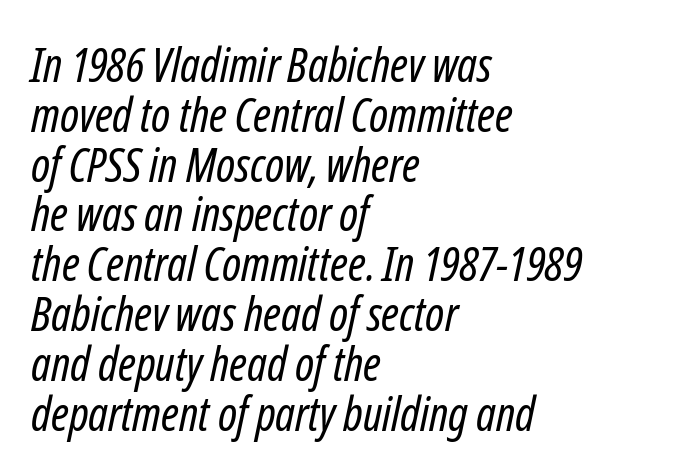
A light-to-regular cut is what we see here. Alignment: flush left. Each row of text sits above clean, open space. The lettering tilts uniformly, giving the passage an italic look. Horizontal bands of white between lines are thin slivers.
